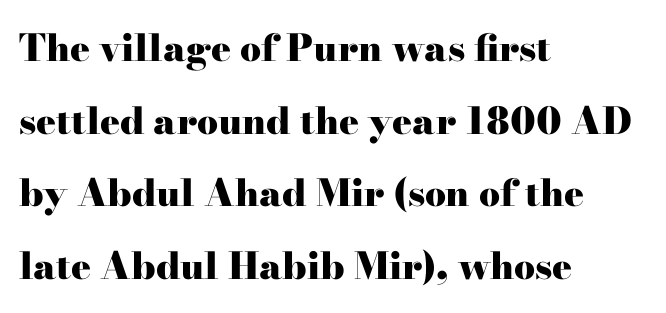
The face used here is seriffed, in the tradition of book romans. Bare-footed words on every line. Summary of weight: heavy, a full bold. Every stem runs plumb, perpendicular to the baseline. These lines are rendered in a variable-pitch font.
